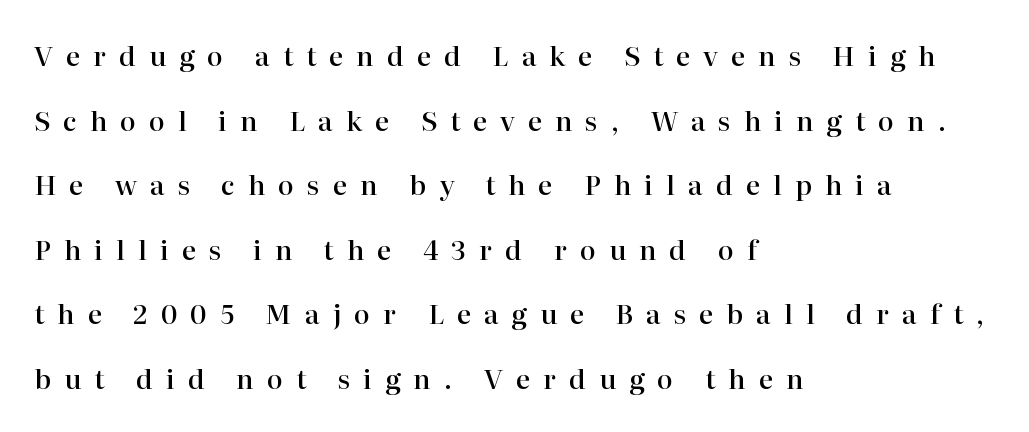
Each new line begins a long way beneath the previous one. I'd describe the lettering as semibold — firm but not a full bold. The specimen omits any rule beneath the text block's lines. The font's upright variant was chosen for this text. This sample uses expanded letter spacing, leaving extra air between glyphs.
